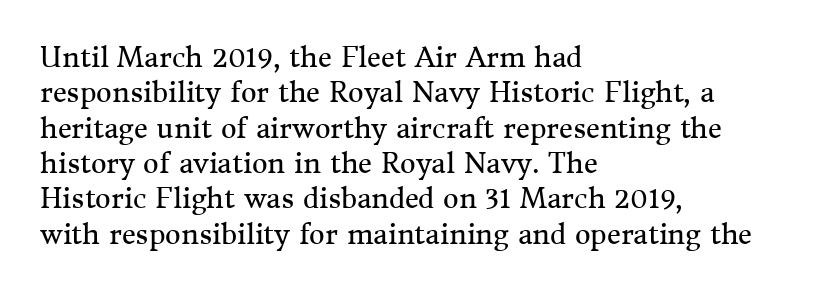
The image shows 27 px text type, upright; set left-aligned, normal line spacing (1.31x), normal letter spacing, not underlined.
